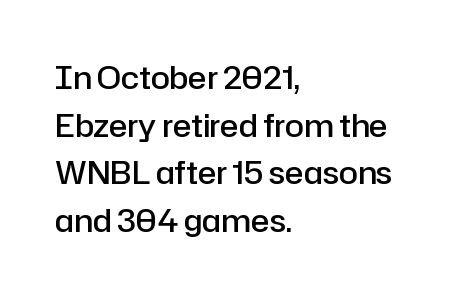
{"serif": "no", "italic": "no", "bold": "semi", "weight": "semibold", "width": "normal", "stroke_contrast": "low", "x_height": "medium", "monospaced": "no", "underline": "no", "align": "left", "line_spacing": "normal", "line_spacing_ratio": 1.54, "letter_spacing": "normal", "letter_spacing_em": 0.0, "glyph_px": 31}
